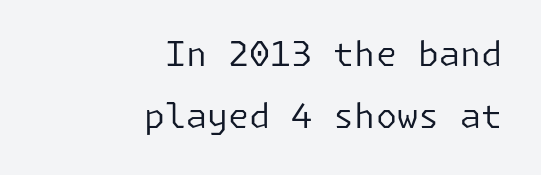
The image shows 34 px regular-weight sans-serif type, upright; set right-aligned, line spacing 1.81x, normal letter spacing, not underlined; low stroke contrast and a medium x-height.
